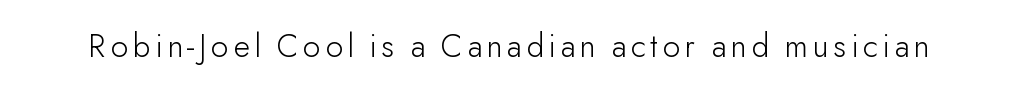
Q: Is the text bold? A: No.
Q: Is the text italic (slanted)? A: No, it is upright.
Q: Is the typeface a serif or a sans-serif typeface? A: Sans-serif.
Q: Is the text underlined? A: No.
Q: Width (condensed, normal, or wide)? A: Normal.
Q: Stroke contrast? A: Low.
Q: x-height? A: Small.
Q: Monospaced? A: No.
